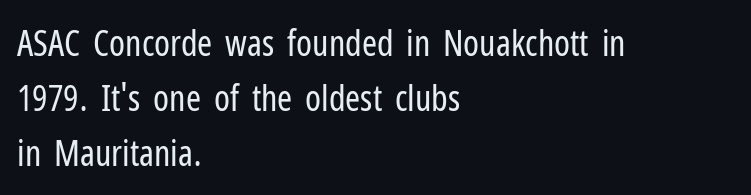
Q: Is the text bold? A: No.
Q: Is the text italic (slanted)? A: No, it is upright.
Q: Is the typeface a serif or a sans-serif typeface? A: Sans-serif.
Q: Is the text underlined? A: No.
Q: How is the paragraph aligned? A: Left-aligned.
Q: Is the spacing between letters normal or unusually wide? A: Normal.
Q: Is the spacing between lines tight, normal or loose? A: Normal.
Q: Width (condensed, normal, or wide)? A: Condensed.
Q: Stroke contrast? A: Low.
Q: x-height? A: Medium.
Q: Monospaced? A: No.
